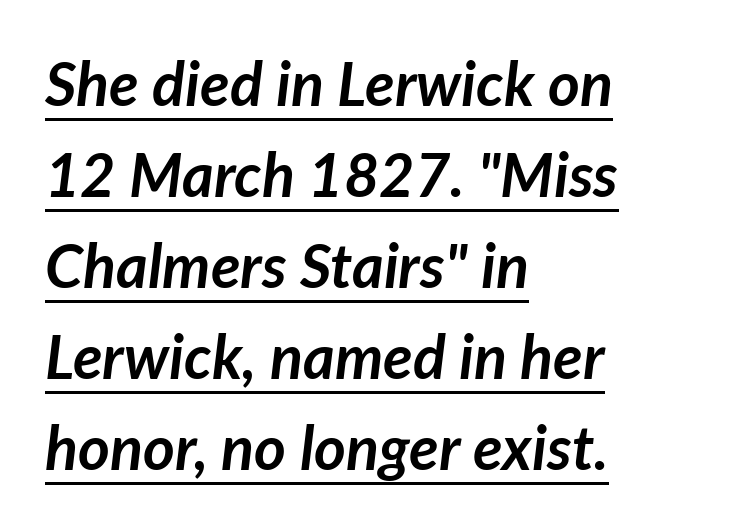
Q: Is the text bold? A: Yes.
Q: Is the text italic (slanted)? A: Yes, it leans right by about 7 degrees.
Q: Is the text underlined? A: Yes.
Q: How is the paragraph aligned? A: Left-aligned.
Q: Is the spacing between letters normal or unusually wide? A: Normal.
Q: Is the spacing between lines tight, normal or loose? A: Normal.
Q: Width (condensed, normal, or wide)? A: Normal.
Q: Stroke contrast? A: Low.
Q: x-height? A: Medium.
Q: Monospaced? A: No.
